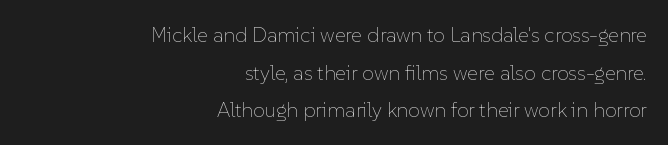
{"italic": "no", "bold": "no", "underline": "no", "align": "right", "line_spacing_ratio": 1.79, "letter_spacing": "normal", "letter_spacing_em": 0.0, "glyph_px": 21}
